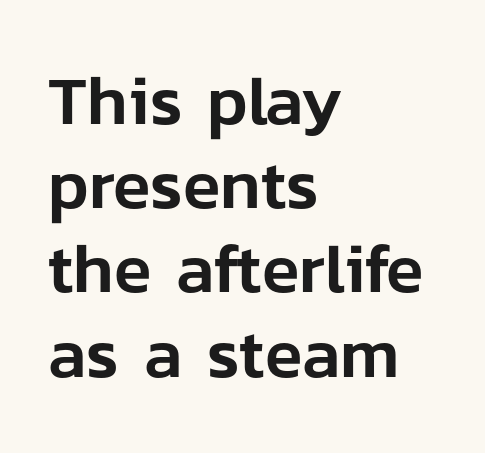
Honestly, there is no underline to notice here at all. Designer's note — italics off, roman on. Glyph-to-glyph distance matches everyday printed text. All the whitespace from short lines collects on the right. A typesetter would call this proportional, since set widths differ per character. Stroke terminals: plain, sans-serif.
